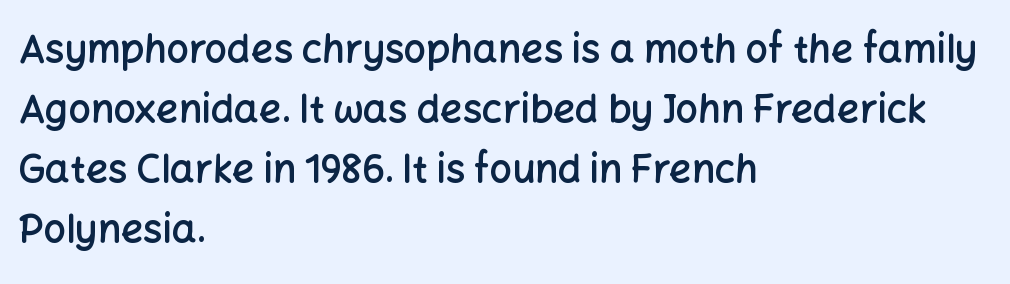
Q: Is the text bold? A: Semi-bold.
Q: Is the text italic (slanted)? A: No, it is upright.
Q: Is the typeface a serif or a sans-serif typeface? A: Sans-serif.
Q: Is the text underlined? A: No.
Q: How is the paragraph aligned? A: Left-aligned.
Q: Is the spacing between letters normal or unusually wide? A: Normal.
Q: Is the spacing between lines tight, normal or loose? A: Normal.
Q: Width (condensed, normal, or wide)? A: Normal.
Q: Stroke contrast? A: Low.
Q: x-height? A: Medium.
Q: Monospaced? A: No.
